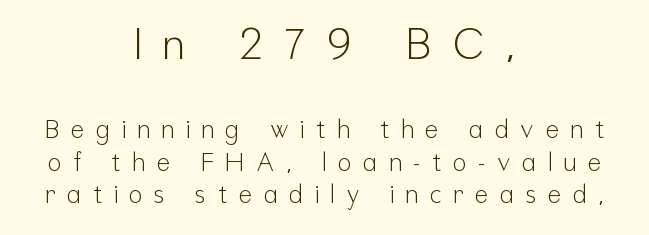
The image shows 44 px light, condensed sans-serif type, upright; set centered, normal line spacing (1.31x), unusually wide letter spacing (+0.47 em), not underlined; the first (top) block is 1.76x larger; low stroke contrast and a medium x-height.
